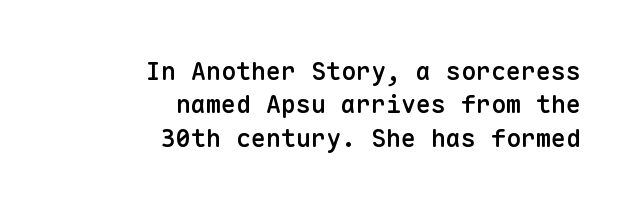
The image shows 25 px text type, upright; set right-aligned, normal line spacing (1.34x), normal letter spacing, not underlined.
